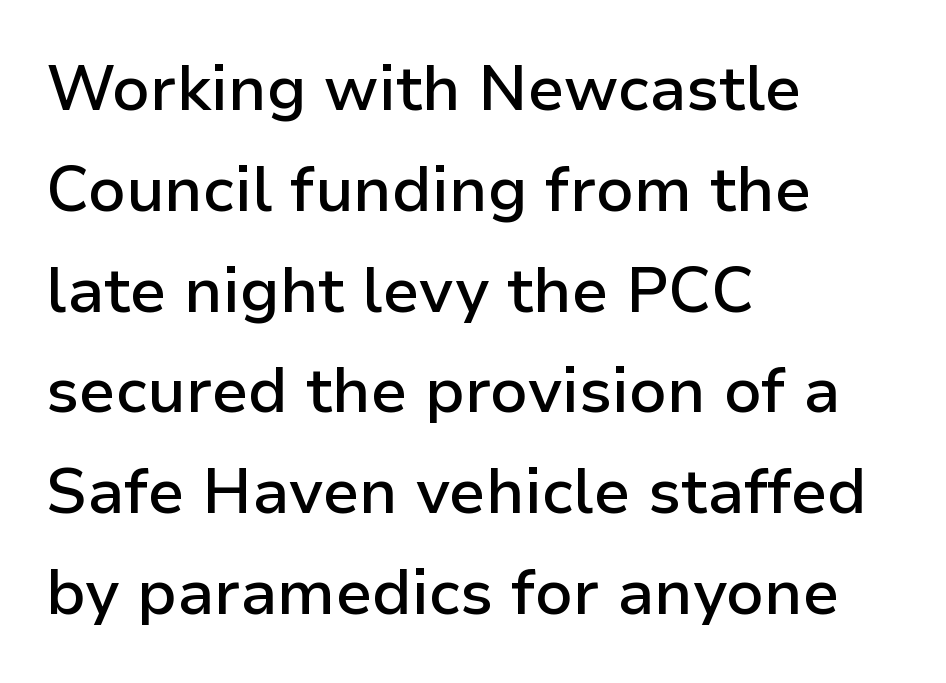
The image shows 63 px semibold sans-serif type, upright; set left-aligned, normal line spacing (1.6x), normal letter spacing, not underlined; low stroke contrast and a medium x-height.
